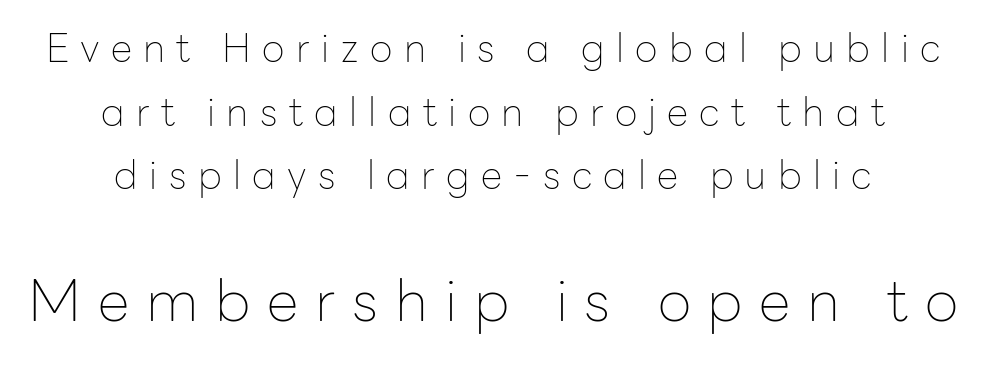
The image shows 58 px thin sans-serif type, upright; set centered, normal line spacing (1.63x), unusually wide letter spacing (+0.29 em), not underlined; the second (bottom) block is 1.49x larger; low stroke contrast and a medium x-height.
